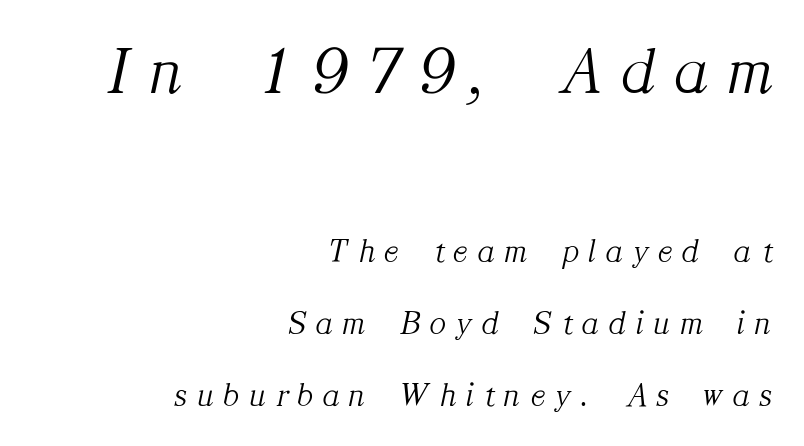
Q: Is the text bold? A: No.
Q: Is the text italic (slanted)? A: Yes, it leans right by about 12 degrees.
Q: Is the typeface a serif or a sans-serif typeface? A: Serif.
Q: Is the text underlined? A: No.
Q: How is the paragraph aligned? A: Right-aligned.
Q: Is the spacing between letters normal or unusually wide? A: Unusually wide.
Q: Is the spacing between lines tight, normal or loose? A: Loose.
Q: Which block of text is set in a larger size, the first (top) or the second (bottom)? A: The first (top) one.
Q: Width (condensed, normal, or wide)? A: Normal.
Q: Stroke contrast? A: Medium.
Q: x-height? A: Medium.
Q: Monospaced? A: No.
